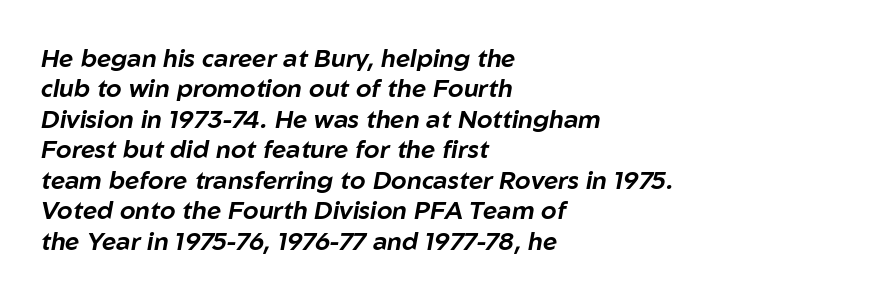
The image shows 25 px text type, italic (leaning right); set left-aligned, line spacing 1.22x, normal letter spacing, not underlined.
